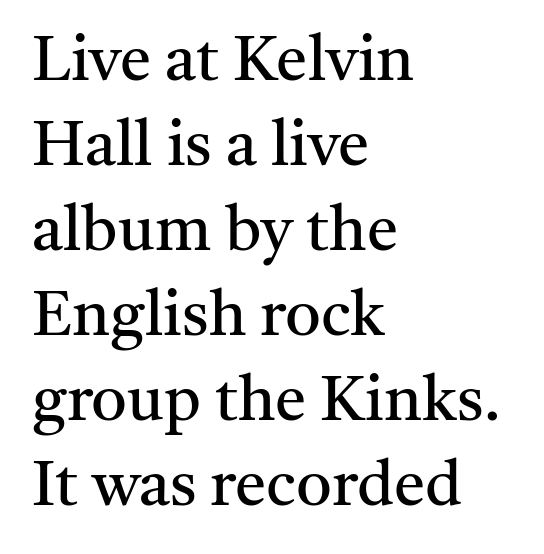
The type family on display is of the serif kind. Interline gaps are of average width in this sample. Is the stroke heavy? The answer is a plain regular-or-lighter. The lines in this sample share a left origin and differ only in where they stop. Here the designer chose a conventional face with non-uniform glyph widths.
